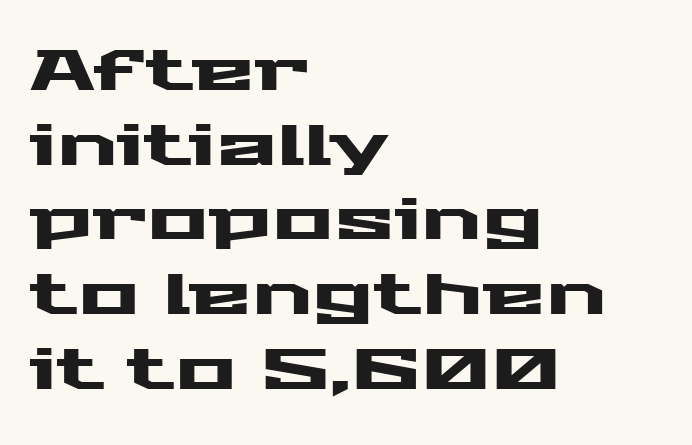
{"serif": "no", "italic": "no", "width": "wide", "stroke_contrast": "medium", "x_height": "medium", "monospaced": "no", "underline": "no", "align": "left", "line_spacing": "normal", "line_spacing_ratio": 1.31, "letter_spacing": "normal", "letter_spacing_em": 0.0, "glyph_px": 57}
